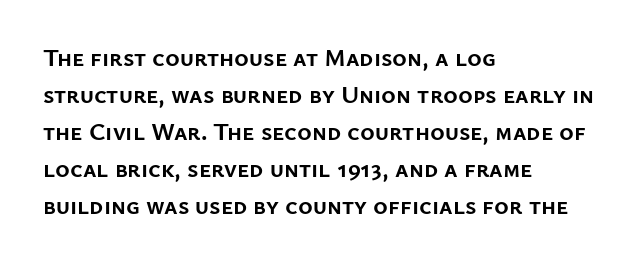
Q: Is the text bold? A: Yes.
Q: Is the text italic (slanted)? A: No, it is upright.
Q: Is the text underlined? A: No.
Q: How is the paragraph aligned? A: Left-aligned.
Q: Is the spacing between letters normal or unusually wide? A: Normal.
Q: Is the spacing between lines tight, normal or loose? A: Normal.
